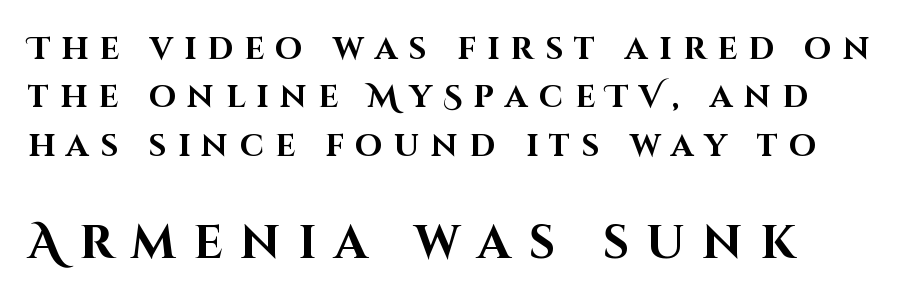
Size hierarchy here favors the trailing block over the leading one. This is heavy type, rendered in bold. Here the designer chose a conventional face with non-uniform glyph widths. Reading down the column, the eye jumps a familiar distance to each next line. Characters remain perfectly vertical along every line.
